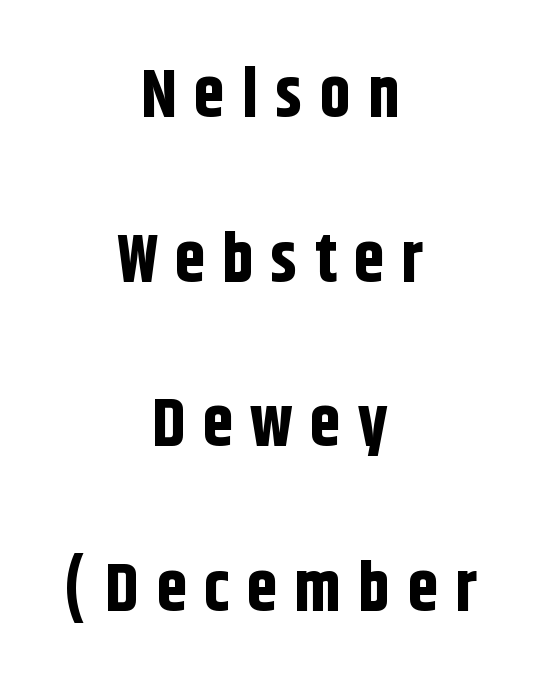
{"serif": "no", "italic": "no", "bold": "yes", "weight": "bold", "width": "condensed", "stroke_contrast": "low", "x_height": "large", "monospaced": "no", "underline": "no", "align": "center", "line_spacing": "loose", "line_spacing_ratio": 2.42, "letter_spacing": "wide", "letter_spacing_em": 0.26, "glyph_px": 68}
